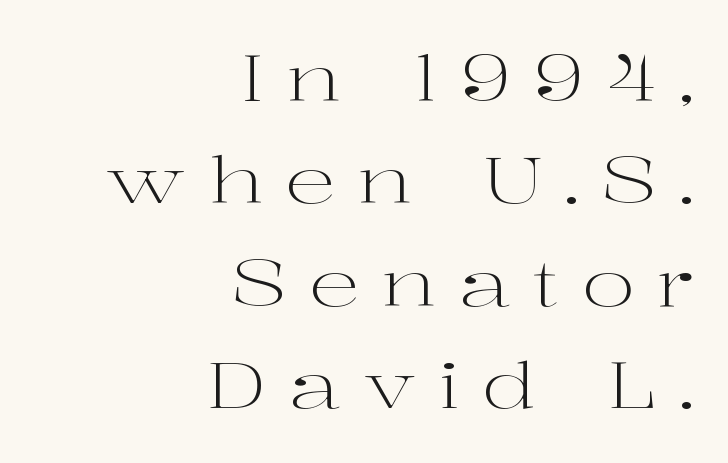
Q: Is the text bold? A: No.
Q: Is the text italic (slanted)? A: No, it is upright.
Q: Is the typeface a serif or a sans-serif typeface? A: Serif.
Q: Is the text underlined? A: No.
Q: How is the paragraph aligned? A: Right-aligned.
Q: Is the spacing between letters normal or unusually wide? A: Unusually wide.
Q: Is the spacing between lines tight, normal or loose? A: Normal.
Q: Width (condensed, normal, or wide)? A: Wide.
Q: Stroke contrast? A: High.
Q: x-height? A: Medium.
Q: Monospaced? A: No.
